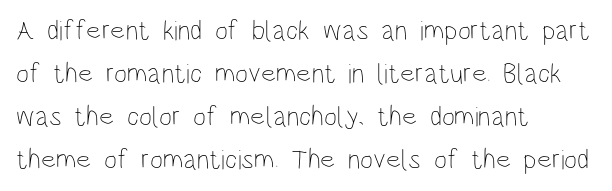
Q: Is the text bold? A: No.
Q: Is the text italic (slanted)? A: No, it is upright.
Q: Is the text underlined? A: No.
Q: How is the paragraph aligned? A: Left-aligned.
Q: Is the spacing between letters normal or unusually wide? A: Normal.
Q: Is the spacing between lines tight, normal or loose? A: Normal.
Q: Width (condensed, normal, or wide)? A: Condensed.
Q: Stroke contrast? A: Low.
Q: x-height? A: Large.
Q: Monospaced? A: No.
